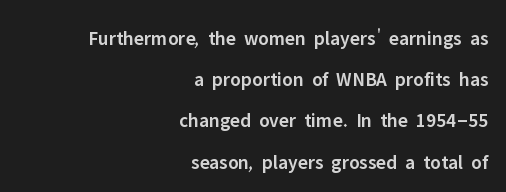
Q: Is the text bold? A: Semi-bold.
Q: Is the text italic (slanted)? A: No, it is upright.
Q: Is the text underlined? A: No.
Q: How is the paragraph aligned? A: Right-aligned.
Q: Is the spacing between letters normal or unusually wide? A: Normal.
Q: Is the spacing between lines tight, normal or loose? A: Loose.
